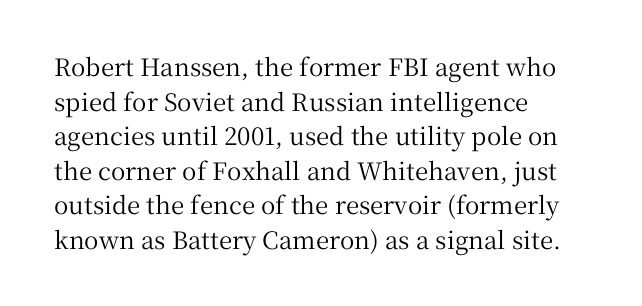
The image shows 24 px text type, upright; set left-aligned, normal line spacing (1.44x), normal letter spacing, not underlined.
